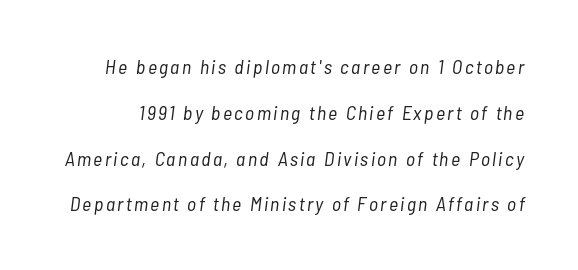
Q: Is the text bold? A: No.
Q: Is the text italic (slanted)? A: Yes, it leans right by about 7 degrees.
Q: Is the text underlined? A: No.
Q: Is the spacing between lines tight, normal or loose? A: Loose.
